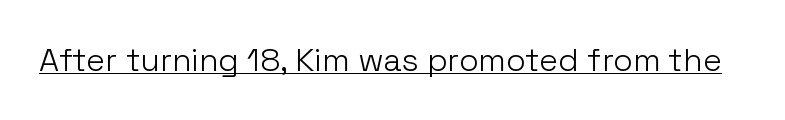
The image shows 32 px light sans-serif type, upright; set normal letter spacing, underlined; low stroke contrast and a medium x-height.
